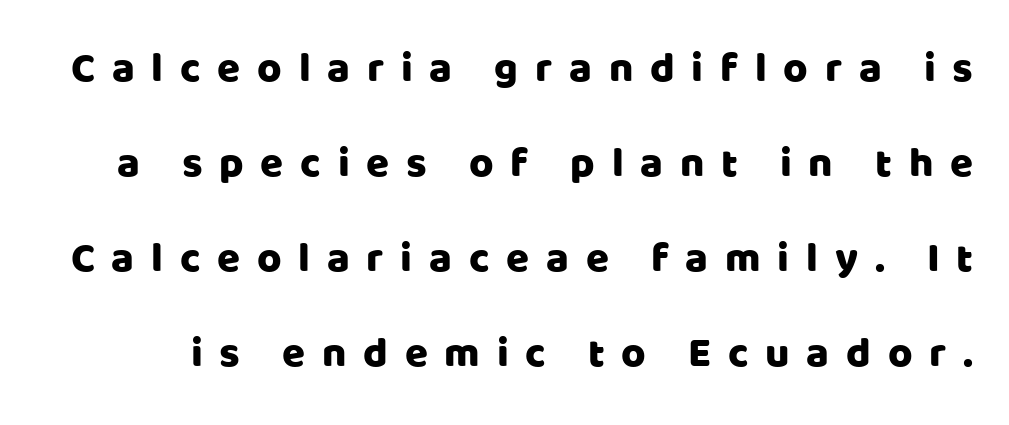
The image shows 42 px sans-serif type, upright; set loose line spacing (2.26x), unusually wide letter spacing (+0.4 em), not underlined; low stroke contrast and a large x-height.
